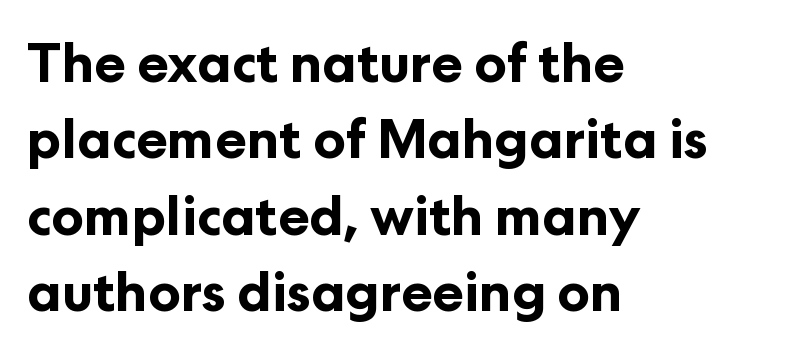
The image shows 53 px bold sans-serif type, upright; set left-aligned, normal line spacing (1.44x), normal letter spacing, not underlined; low stroke contrast and a medium x-height.
